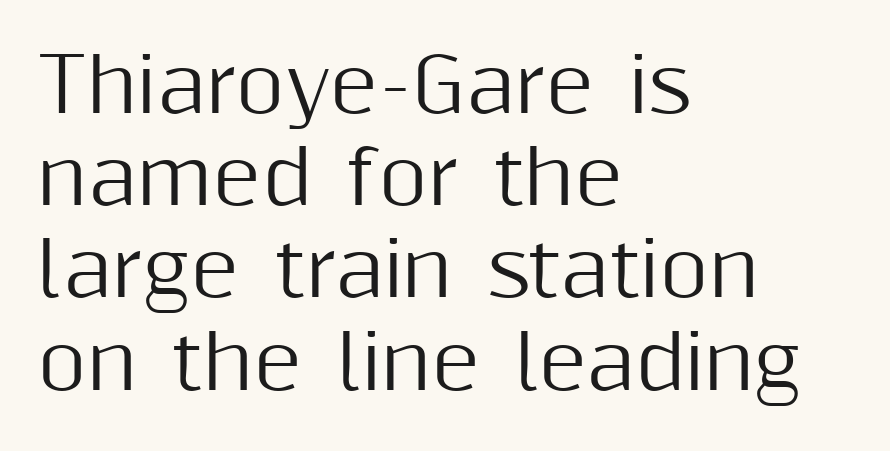
Q: Is the text italic (slanted)? A: No, it is upright.
Q: Is the typeface a serif or a sans-serif typeface? A: Sans-serif.
Q: Is the text underlined? A: No.
Q: How is the paragraph aligned? A: Left-aligned.
Q: Is the spacing between letters normal or unusually wide? A: Normal.
Q: Width (condensed, normal, or wide)? A: Normal.
Q: Stroke contrast? A: Medium.
Q: x-height? A: Medium.
Q: Monospaced? A: No.
